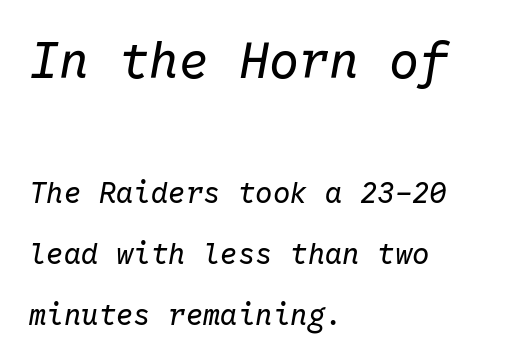
The passage shown is typed in a monospace face where columns stay perfectly aligned. The letters look calm and open, with moderate or lighter stems. This is oblique type, the kind used for emphasis or titles. This sample trades compactness for vertical openness between lines.
